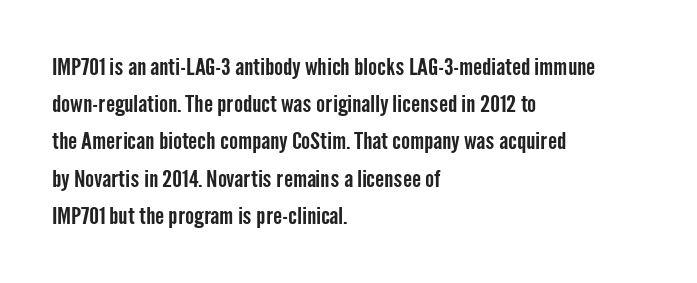
Q: Is the text italic (slanted)? A: No, it is upright.
Q: Is the text underlined? A: No.
Q: How is the paragraph aligned? A: Left-aligned.
Q: Is the spacing between letters normal or unusually wide? A: Normal.
Q: Is the spacing between lines tight, normal or loose? A: Normal.
